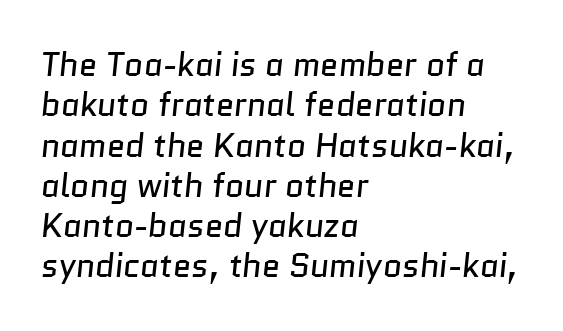
Is this a fixed-width face? No — the glyphs have proportional, varying widths. The passage shown is not underscored anywhere. Honestly, the letter spacing is just normal — you wouldn't notice it. The font is comparable to plain body text, perhaps lighter. If you drew a ruler down the left edge, every line would touch it.
